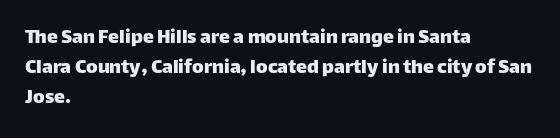
{"italic": "no", "underline": "no", "align": "left", "line_spacing": "normal", "line_spacing_ratio": 1.37, "letter_spacing": "normal", "letter_spacing_em": 0.0, "glyph_px": 22}
